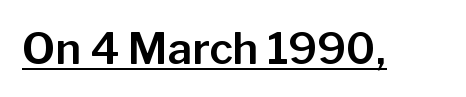
Q: Is the text italic (slanted)? A: No, it is upright.
Q: Is the typeface a serif or a sans-serif typeface? A: Sans-serif.
Q: Is the text underlined? A: Yes.
Q: Is the spacing between letters normal or unusually wide? A: Normal.
Q: Width (condensed, normal, or wide)? A: Normal.
Q: Stroke contrast? A: Low.
Q: x-height? A: Medium.
Q: Monospaced? A: No.
